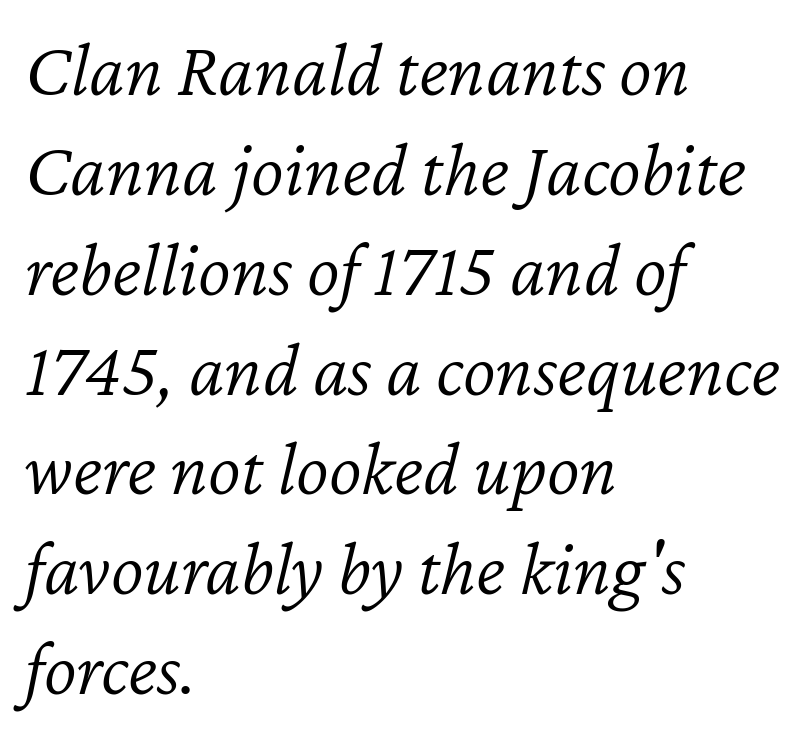
{"italic": "yes", "lean": "right", "slant_degrees": 12, "bold": "no", "weight": "light", "width": "normal", "stroke_contrast": "low", "x_height": "medium", "monospaced": "no", "underline": "no", "align": "left", "line_spacing": "normal", "line_spacing_ratio": 1.28, "letter_spacing": "normal", "letter_spacing_em": 0.0, "glyph_px": 78}
